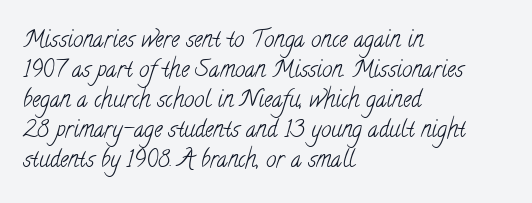
{"bold": "no", "underline": "no", "align": "left", "line_spacing": "normal", "line_spacing_ratio": 1.3, "letter_spacing": "normal", "letter_spacing_em": 0.0, "glyph_px": 23}
